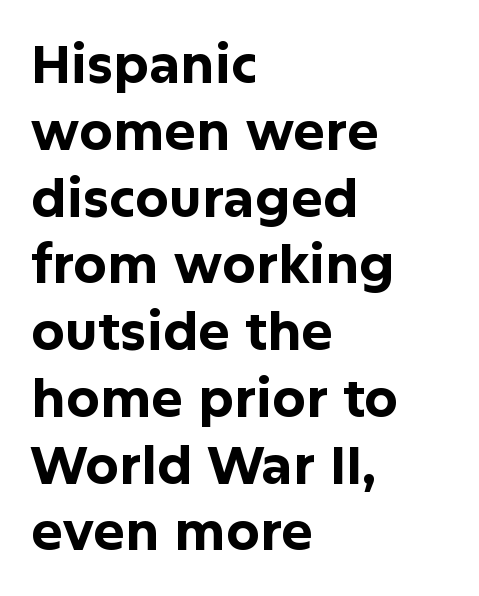
Q: Is the text bold? A: Yes.
Q: Is the text italic (slanted)? A: No, it is upright.
Q: Is the typeface a serif or a sans-serif typeface? A: Sans-serif.
Q: Is the text underlined? A: No.
Q: How is the paragraph aligned? A: Left-aligned.
Q: Is the spacing between letters normal or unusually wide? A: Normal.
Q: Is the spacing between lines tight, normal or loose? A: Normal.
Q: Width (condensed, normal, or wide)? A: Normal.
Q: Stroke contrast? A: Low.
Q: x-height? A: Medium.
Q: Monospaced? A: No.
